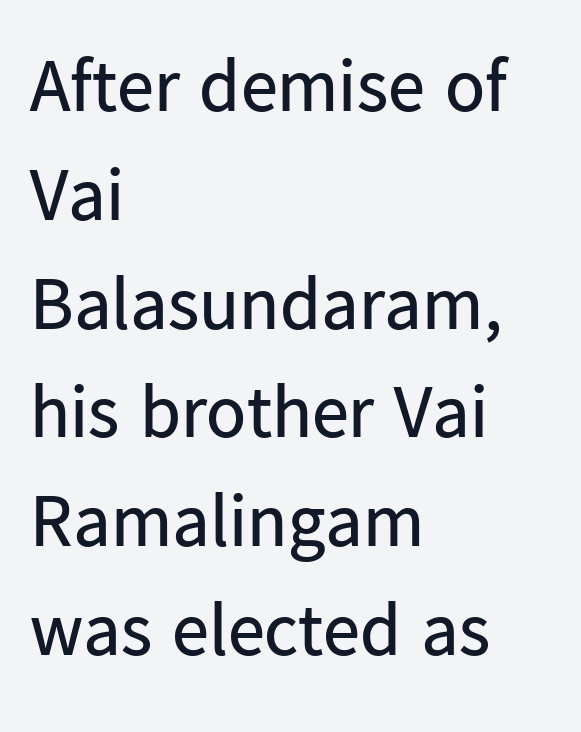
Q: Is the text bold? A: No.
Q: Is the text italic (slanted)? A: No, it is upright.
Q: Is the typeface a serif or a sans-serif typeface? A: Sans-serif.
Q: Is the text underlined? A: No.
Q: How is the paragraph aligned? A: Left-aligned.
Q: Is the spacing between letters normal or unusually wide? A: Normal.
Q: Is the spacing between lines tight, normal or loose? A: Normal.
Q: Width (condensed, normal, or wide)? A: Normal.
Q: Stroke contrast? A: Low.
Q: x-height? A: Medium.
Q: Monospaced? A: No.
